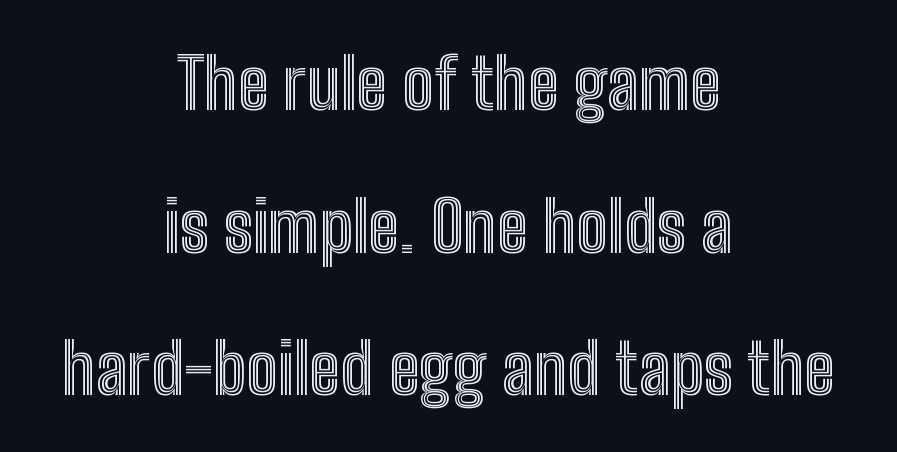
Q: Is the text italic (slanted)? A: No, it is upright.
Q: Is the text underlined? A: No.
Q: How is the paragraph aligned? A: Centered.
Q: Is the spacing between letters normal or unusually wide? A: Normal.
Q: Is the spacing between lines tight, normal or loose? A: Loose.
Q: Width (condensed, normal, or wide)? A: Condensed.
Q: x-height? A: Medium.
Q: Monospaced? A: No.
